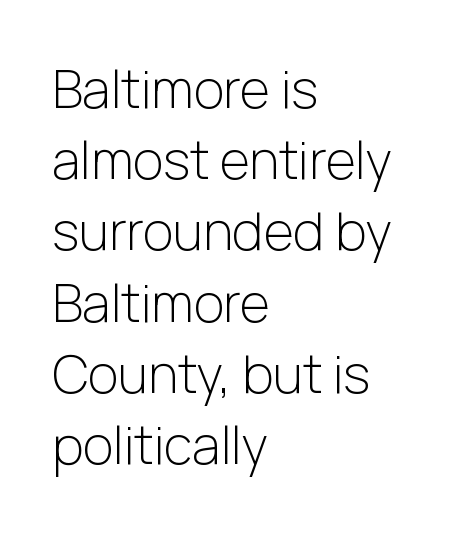
Designer's note — italics off, roman on. Counters stay open thanks to moderate or lighter strokes. The face used here is proportionally spaced, like ordinary book or web type. Characters follow at the spacing the type designer built in. The lines sit at an ordinary, default distance from one another. Alignment: flush left.
